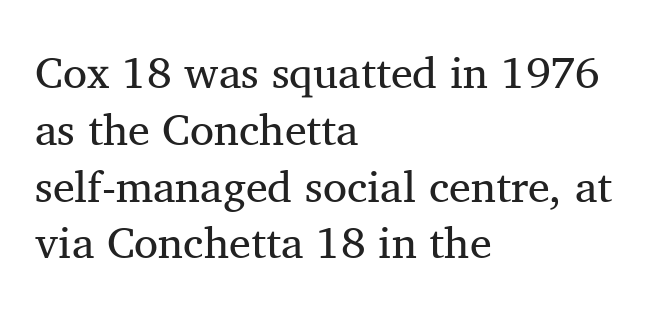
If you drew a line through each stem, it would be perfectly vertical. These lines stack with their left ends in a neat column. Looks like regular typesetting: each glyph gets only the width it needs. A typesetter would label this face a serif.
